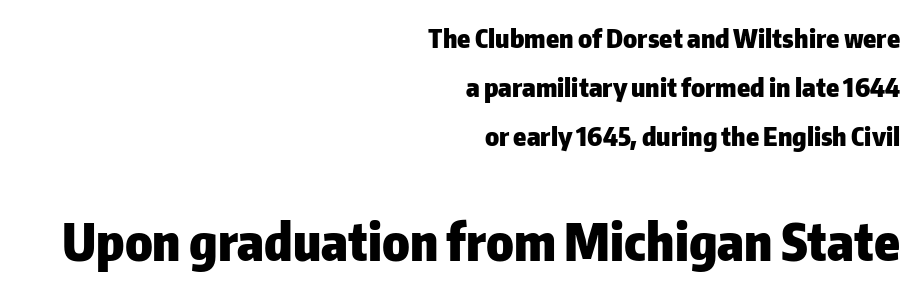
The face used here is proportionally spaced, like ordinary book or web type. The typesetting leans heavy: a genuine bold. The more generous point size was reserved for the lower chunk. Check under the words: just untouched page. The lines in this sample share a right terminus and differ only in where they begin. The text was rendered using a sans face with plain stroke endings.
